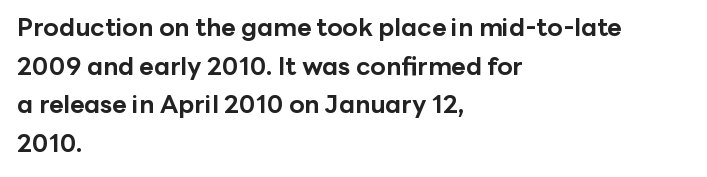
{"italic": "no", "bold": "yes", "underline": "no", "align": "left", "line_spacing": "normal", "line_spacing_ratio": 1.55, "letter_spacing": "normal", "letter_spacing_em": 0.0, "glyph_px": 25}
